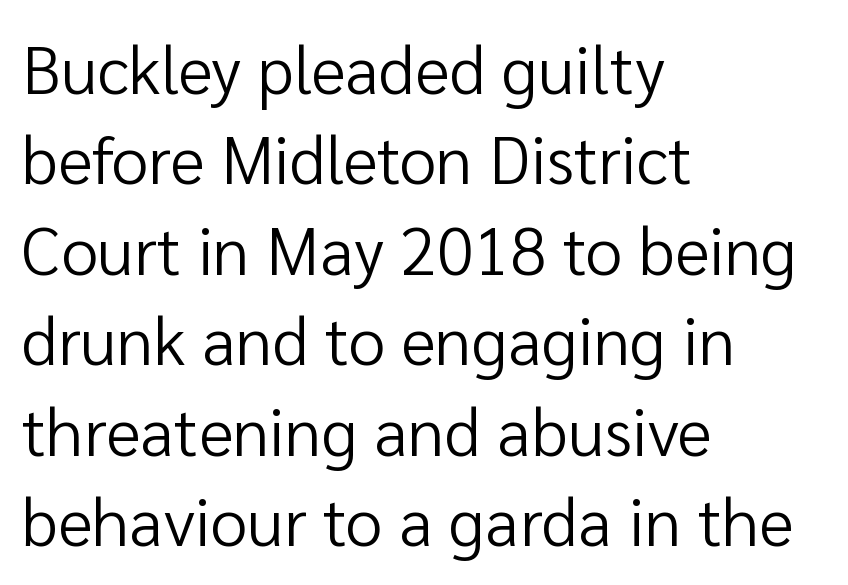
Baseline-to-baseline distance is the conventional proportion of letter height. You could not count columns in this text — the font is proportionally spaced. Descenders hang freely into open space. A sans-serif font was chosen for this passage. Compared with a centered layout, this one pins lines to the left instead. Default kerning and tracking; the words read as compact shapes.
